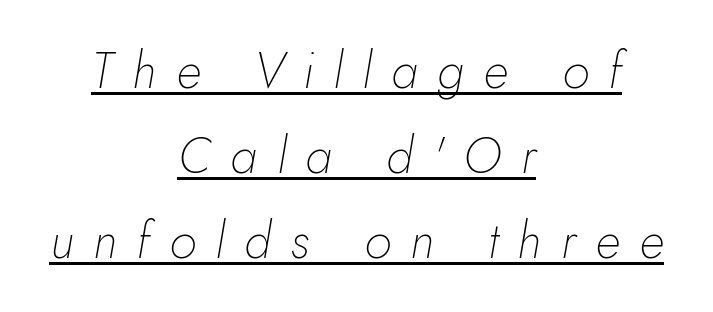
{"italic": "yes", "lean": "right", "slant_degrees": 10, "bold": "no", "weight": "thin", "width": "normal", "stroke_contrast": "low", "x_height": "small", "monospaced": "no", "underline": "yes", "align": "center", "line_spacing": "normal", "line_spacing_ratio": 1.7, "letter_spacing": "wide", "letter_spacing_em": 0.39, "glyph_px": 50}
